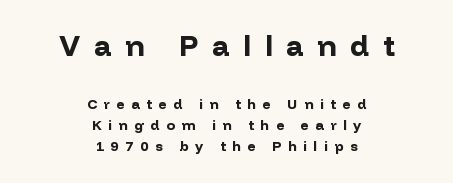
Q: Is the text bold? A: Yes.
Q: Is the text italic (slanted)? A: No, it is upright.
Q: Is the typeface a serif or a sans-serif typeface? A: Sans-serif.
Q: Is the text underlined? A: No.
Q: How is the paragraph aligned? A: Centered.
Q: Is the spacing between letters normal or unusually wide? A: Unusually wide.
Q: Is the spacing between lines tight, normal or loose? A: Normal.
Q: Which block of text is set in a larger size, the first (top) or the second (bottom)? A: The first (top) one.
Q: Width (condensed, normal, or wide)? A: Normal.
Q: Stroke contrast? A: Low.
Q: x-height? A: Medium.
Q: Monospaced? A: No.
